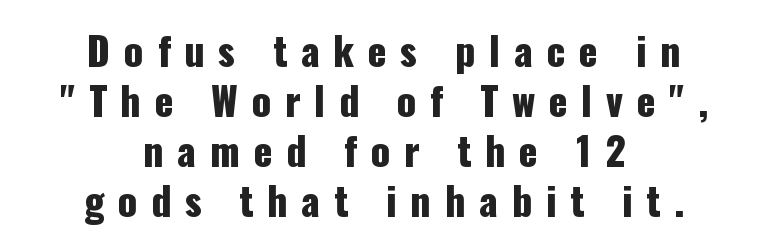
The image shows 39 px condensed sans-serif type, upright; set centered, normal line spacing (1.28x), unusually wide letter spacing (+0.35 em), not underlined; low stroke contrast and a medium x-height.
